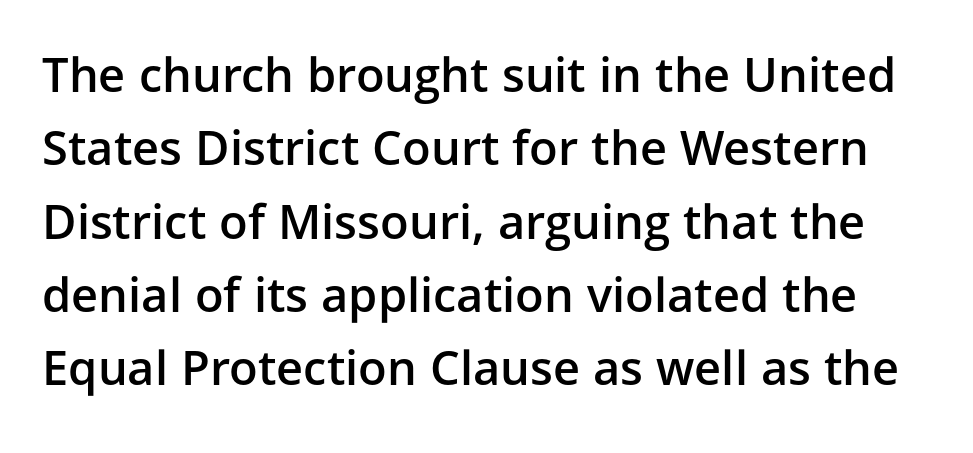
{"serif": "no", "italic": "no", "bold": "semi", "weight": "semibold", "width": "normal", "stroke_contrast": "low", "x_height": "medium", "monospaced": "no", "underline": "no", "line_spacing": "normal", "line_spacing_ratio": 1.56, "letter_spacing": "normal", "letter_spacing_em": 0.0, "glyph_px": 47}
